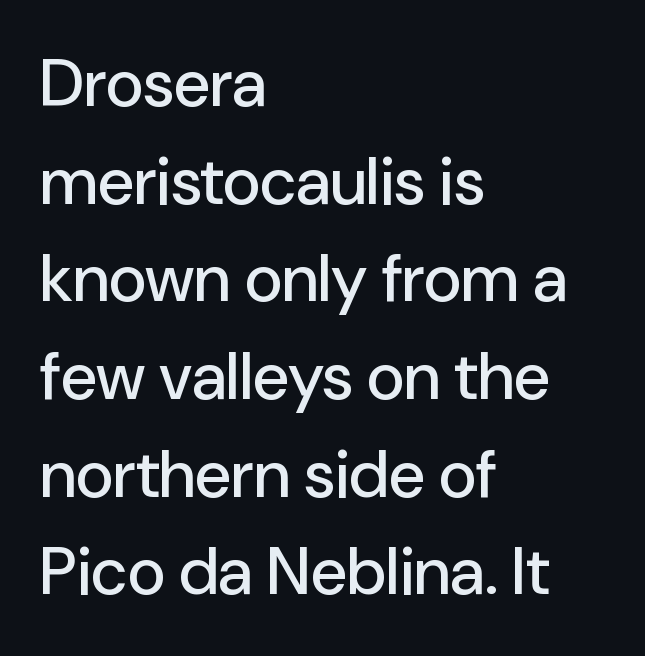
The image shows 66 px sans-serif type, upright; set left-aligned, normal line spacing (1.48x), normal letter spacing, not underlined; low stroke contrast and a medium x-height.
